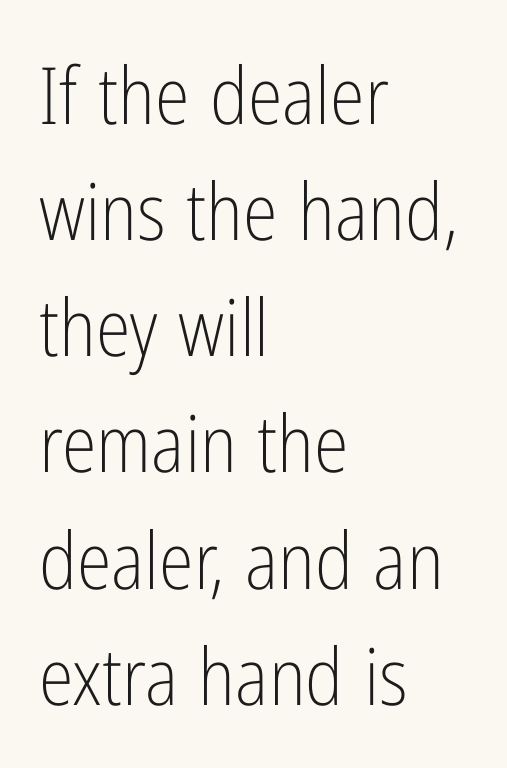
The image shows 79 px light, condensed sans-serif type, upright; set left-aligned, normal line spacing (1.47x), normal letter spacing, not underlined; low stroke contrast and a medium x-height.
